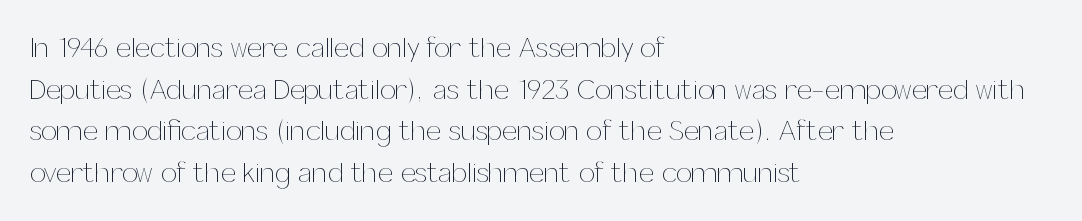
The image shows 28 px thin type, upright; set left-aligned, normal line spacing (1.49x), normal letter spacing, not underlined; medium stroke contrast and a medium x-height.
